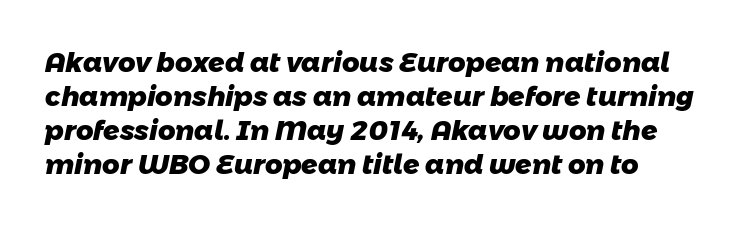
{"bold": "yes", "underline": "no", "line_spacing": "normal", "line_spacing_ratio": 1.26, "letter_spacing": "normal", "letter_spacing_em": 0.0, "glyph_px": 27}
